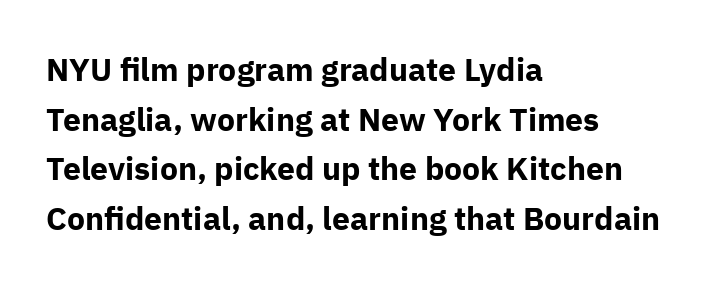
{"serif": "no", "italic": "no", "bold": "yes", "weight": "bold", "width": "normal", "stroke_contrast": "low", "x_height": "medium", "monospaced": "no", "underline": "no", "align": "left", "line_spacing": "normal", "line_spacing_ratio": 1.55, "letter_spacing": "normal", "letter_spacing_em": 0.0, "glyph_px": 32}
